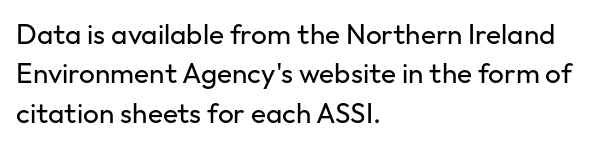
{"serif": "no", "italic": "no", "bold": "no", "weight": "regular", "width": "normal", "stroke_contrast": "low", "x_height": "medium", "monospaced": "no", "underline": "no", "align": "left", "line_spacing": "normal", "line_spacing_ratio": 1.41, "letter_spacing": "normal", "letter_spacing_em": 0.0, "glyph_px": 28}
